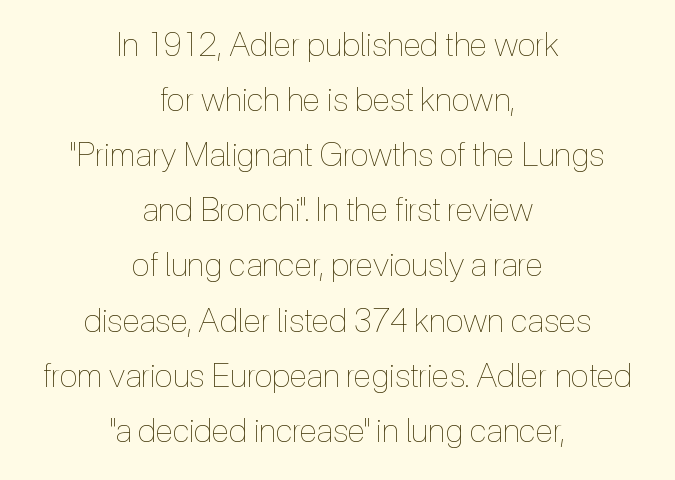
The image shows 33 px thin, condensed type, upright; set centered, normal line spacing (1.67x), normal letter spacing, not underlined; a medium x-height.
